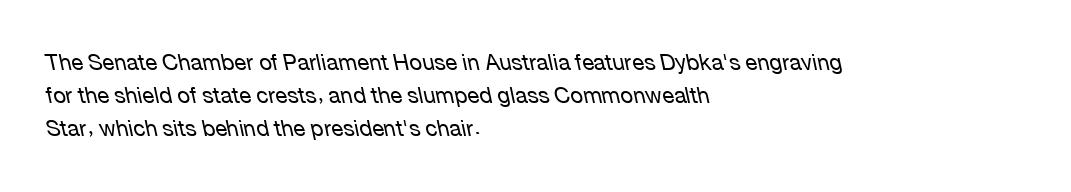
{"italic": "yes", "lean": "left", "slant_degrees": 12, "bold": "no", "underline": "no", "align": "left", "line_spacing": "normal", "line_spacing_ratio": 1.51, "letter_spacing": "normal", "letter_spacing_em": 0.0, "glyph_px": 22}
